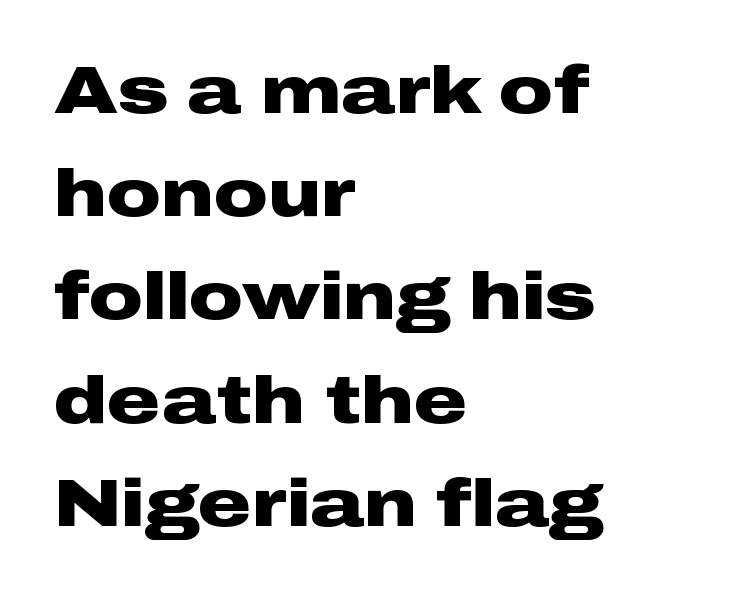
Q: Is the text bold? A: Yes.
Q: Is the text italic (slanted)? A: No, it is upright.
Q: Is the typeface a serif or a sans-serif typeface? A: Sans-serif.
Q: Is the text underlined? A: No.
Q: How is the paragraph aligned? A: Left-aligned.
Q: Is the spacing between letters normal or unusually wide? A: Normal.
Q: Is the spacing between lines tight, normal or loose? A: Normal.
Q: Width (condensed, normal, or wide)? A: Wide.
Q: Stroke contrast? A: Low.
Q: x-height? A: Medium.
Q: Monospaced? A: No.
